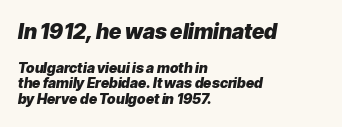
{"italic": "yes", "lean": "right", "slant_degrees": 9, "bold": "yes", "underline": "no", "align": "left", "line_spacing": "tight", "line_spacing_ratio": 1.13, "letter_spacing": "normal", "letter_spacing_em": 0.0, "larger_block": "first", "size_ratio": 1.5, "glyph_px": 21}
